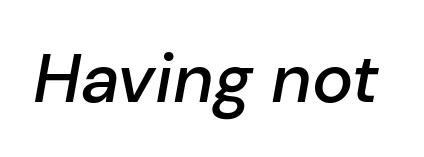
In terms of posture, this sample is oblique. Look at the tracking — it's just the regular setting, nothing added. The baseline area is clear. Varying glyph widths throughout — classic text-font behaviour. Caption: semibold face, moderately heavy strokes.
